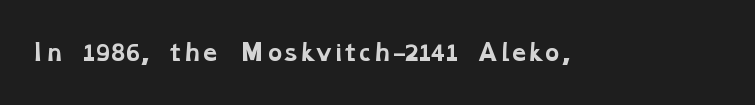
Does extra space separate the letters? No, they use regular spacing. Quick note: underline off. This is heavy type, rendered in bold.
